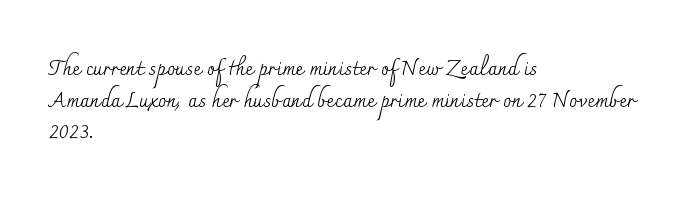
Q: Is the text bold? A: No.
Q: Is the text italic (slanted)? A: Yes.
Q: Is the text underlined? A: No.
Q: How is the paragraph aligned? A: Left-aligned.
Q: Is the spacing between letters normal or unusually wide? A: Normal.
Q: Is the spacing between lines tight, normal or loose? A: Normal.
